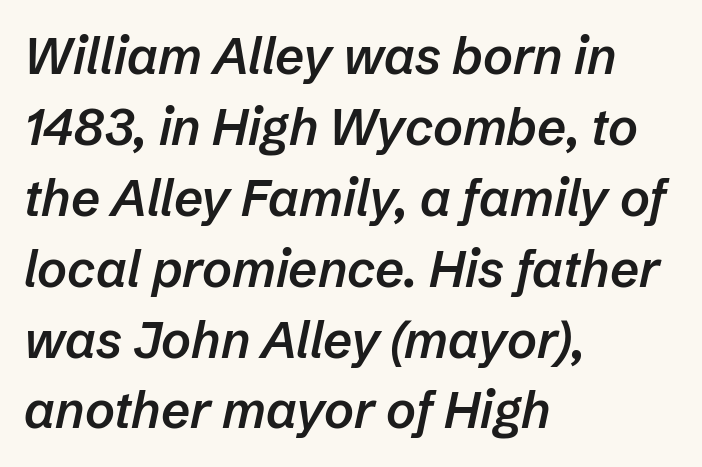
Each new line begins a customary step beneath the previous one. Which margin do the lines hug? The left one — the right edge is uneven. The axis of the letterforms is tilted away from vertical. A typesetter would call this proportional, since set widths differ per character. The foot of each line stays bare and open.
